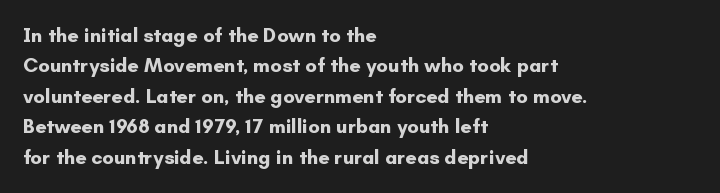
The image shows 20 px bold type, upright; set left-aligned, normal line spacing (1.52x), normal letter spacing, not underlined.
